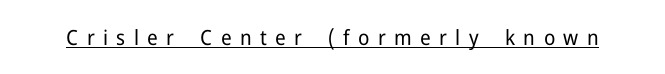
The image shows 21 px text type, upright; set unusually wide letter spacing (+0.4 em), underlined.
